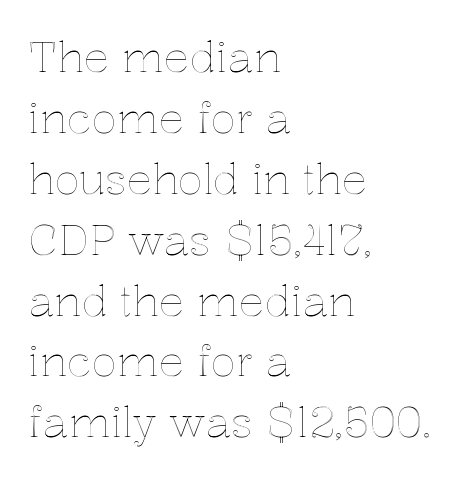
A typesetter would mark this as roman, not italic. The space between consecutive lines is moderate. Layout note: lines flush left. Only glyphs here, with clear space below each row.
